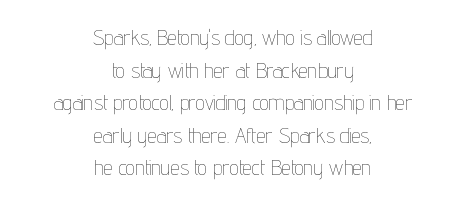
{"italic": "no", "bold": "no", "underline": "no", "align": "center", "line_spacing": "normal", "line_spacing_ratio": 1.55, "letter_spacing": "normal", "letter_spacing_em": 0.0, "glyph_px": 21}
